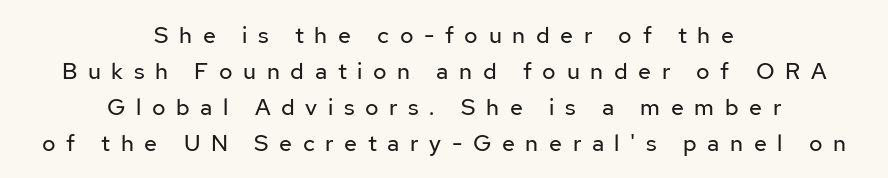
{"italic": "no", "bold": "no", "underline": "no", "align": "center", "line_spacing": "normal", "line_spacing_ratio": 1.56, "letter_spacing": "wide", "letter_spacing_em": 0.46, "glyph_px": 23}
